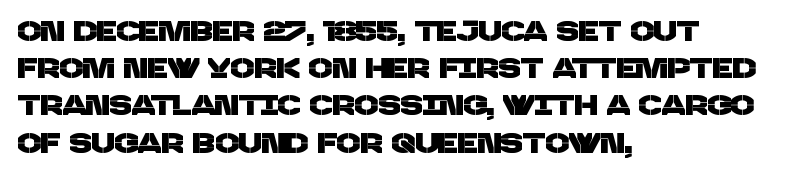
{"serif": "no", "width": "normal", "stroke_contrast": "low", "x_height": "large", "monospaced": "no", "underline": "no", "align": "left", "line_spacing": "normal", "line_spacing_ratio": 1.33, "letter_spacing": "normal", "letter_spacing_em": 0.0, "glyph_px": 28}
